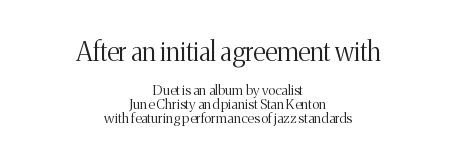
Q: Is the text bold? A: No.
Q: Is the text italic (slanted)? A: No, it is upright.
Q: Is the text underlined? A: No.
Q: How is the paragraph aligned? A: Centered.
Q: Is the spacing between letters normal or unusually wide? A: Normal.
Q: Is the spacing between lines tight, normal or loose? A: Tight.
Q: Which block of text is set in a larger size, the first (top) or the second (bottom)? A: The first (top) one.
